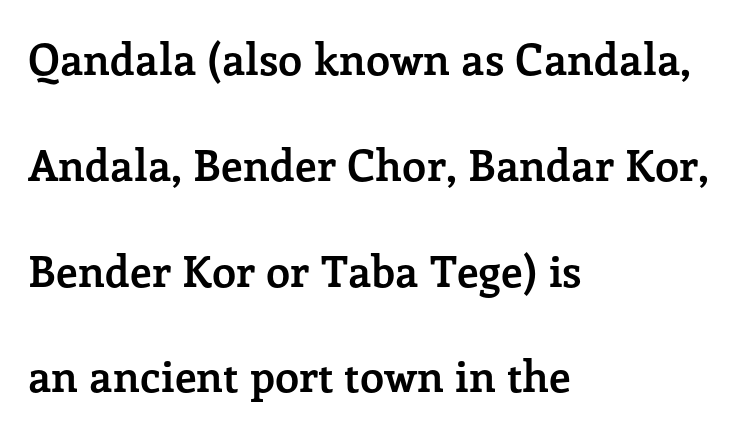
Q: Is the text bold? A: Yes.
Q: Is the text italic (slanted)? A: No, it is upright.
Q: Is the typeface a serif or a sans-serif typeface? A: Serif.
Q: Is the text underlined? A: No.
Q: How is the paragraph aligned? A: Left-aligned.
Q: Is the spacing between letters normal or unusually wide? A: Normal.
Q: Is the spacing between lines tight, normal or loose? A: Loose.
Q: Width (condensed, normal, or wide)? A: Normal.
Q: Stroke contrast? A: Low.
Q: x-height? A: Medium.
Q: Monospaced? A: No.
